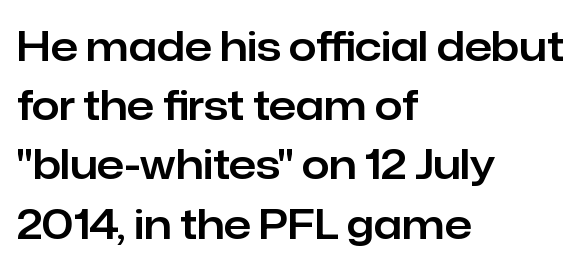
{"serif": "no", "italic": "no", "width": "normal", "stroke_contrast": "low", "x_height": "medium", "monospaced": "no", "underline": "no", "align": "left", "line_spacing": "normal", "line_spacing_ratio": 1.48, "letter_spacing": "normal", "letter_spacing_em": 0.0, "glyph_px": 40}
